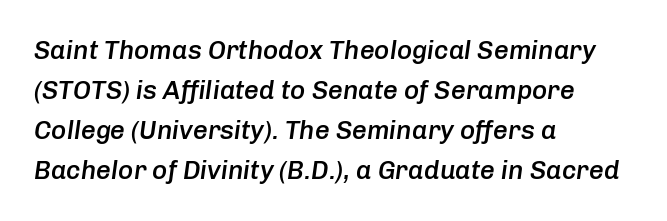
Q: Is the text bold? A: Semi-bold.
Q: Is the text italic (slanted)? A: Yes, it leans right by about 8 degrees.
Q: Is the text underlined? A: No.
Q: How is the paragraph aligned? A: Left-aligned.
Q: Is the spacing between letters normal or unusually wide? A: Normal.
Q: Is the spacing between lines tight, normal or loose? A: Normal.
